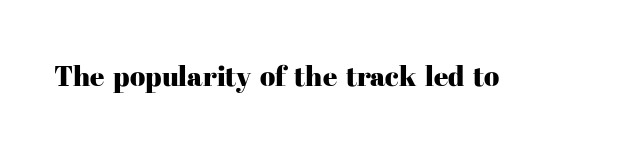
{"serif": "yes", "italic": "no", "width": "normal", "stroke_contrast": "high", "x_height": "medium", "monospaced": "no", "underline": "no", "letter_spacing": "normal", "letter_spacing_em": 0.0, "glyph_px": 28}
